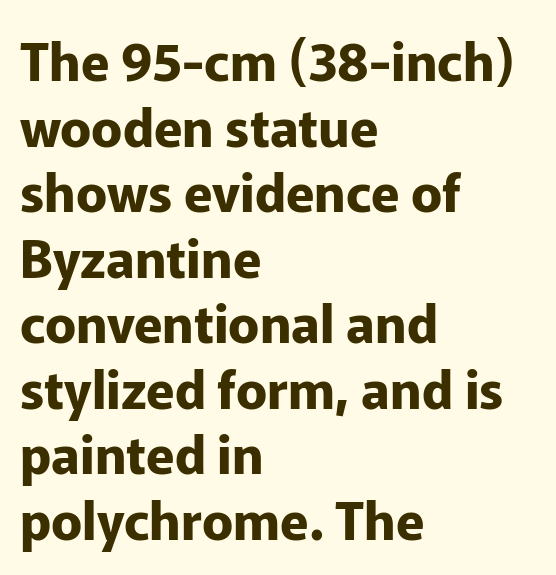
The image shows 52 px bold sans-serif type, upright; set left-aligned, normal line spacing (1.26x), normal letter spacing, not underlined; low stroke contrast and a medium x-height.
